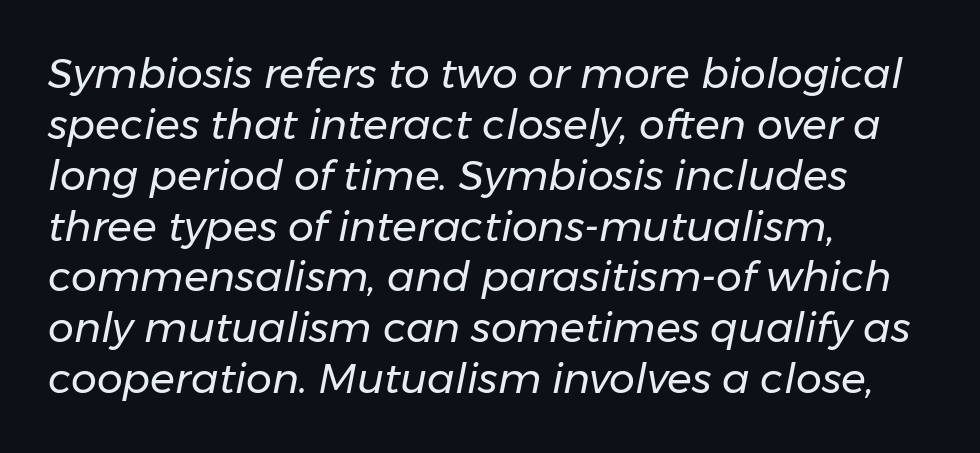
The face used here is rendered with its standard letterfit. Emphasis-style slanted type is in use. Has an underline been added? It has not. Note the varied advance widths — an 'i' is clearly narrower than an 'm'. This reads as an unemphasized weight, regular at the heaviest.
